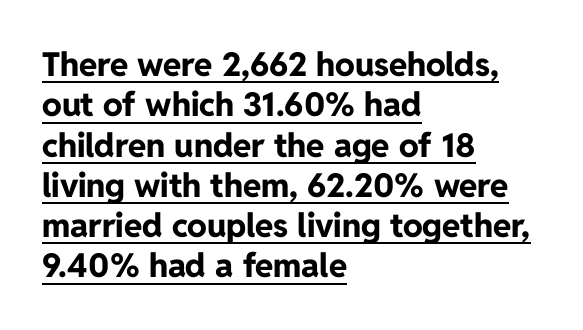
Honestly, the underline is the first thing you notice here. You could not count columns in this text — the font is proportionally spaced. Set as a true bold cut, around the 700 mark. Typeset ragged right — the left edge is the straight one.
